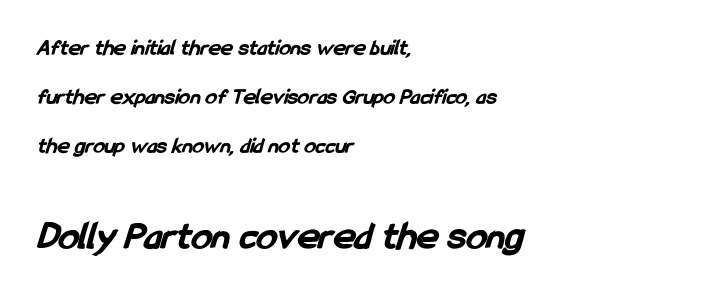
The image shows 41 px bold, condensed sans-serif type; set left-aligned, loose line spacing (2.13x), normal letter spacing, not underlined; the second (bottom) block is 1.78x larger; low stroke contrast and a medium x-height.
